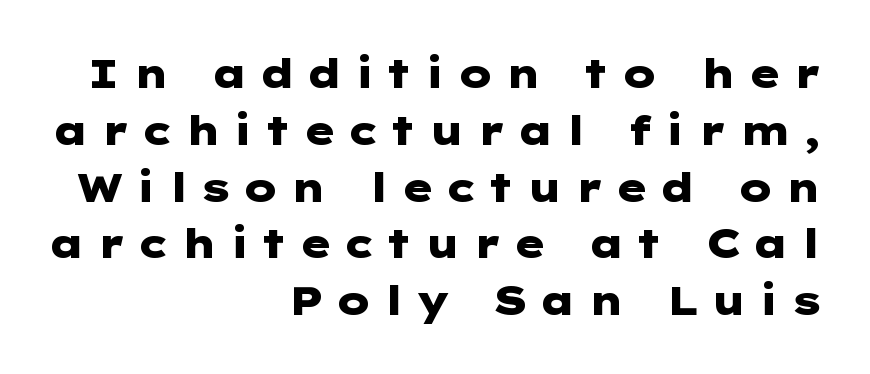
Substantial extra tracking has been applied to these lines. Caption: bold face, heavy strokes. The paragraph shown leans on its right margin. Grotesque or geometric, the face here clearly has no serifs.
